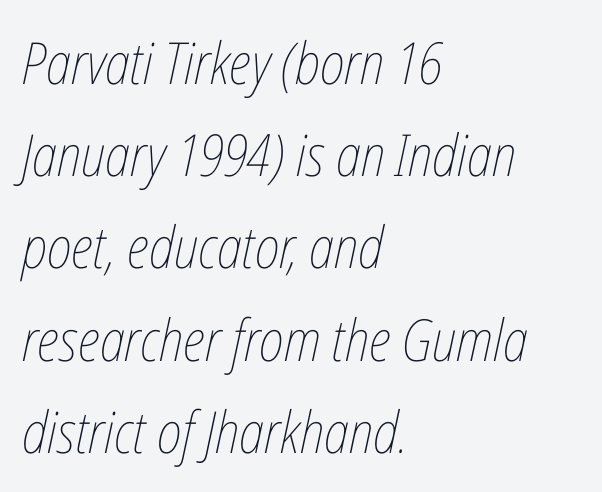
{"italic": "yes", "lean": "right", "slant_degrees": 12, "bold": "no", "weight": "thin", "width": "condensed", "stroke_contrast": "low", "x_height": "medium", "monospaced": "no", "underline": "no", "align": "left", "line_spacing": "normal", "line_spacing_ratio": 1.59, "letter_spacing": "normal", "letter_spacing_em": 0.0, "glyph_px": 58}
